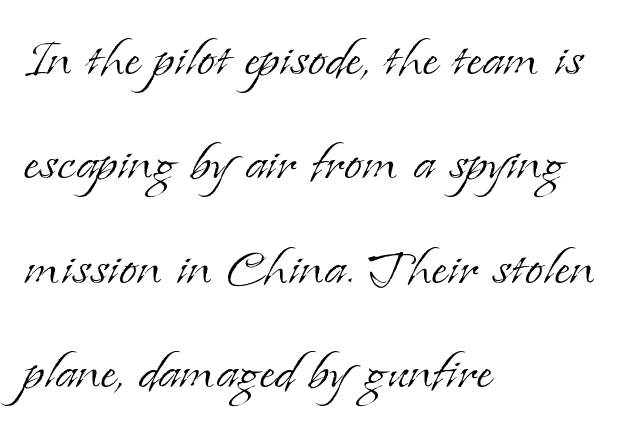
The image shows 66 px light serif type; set left-aligned, normal line spacing (1.58x), normal letter spacing, not underlined; low stroke contrast and a small x-height.
